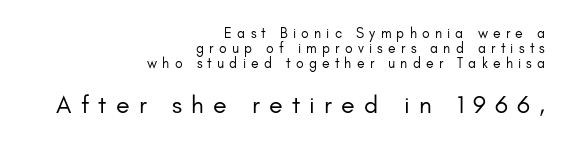
Descender tails drop into unmarked territory. Is there much room between lines? No — they nearly touch. The paragraph has a hard right edge and a soft left edge. Upright lettering throughout.
